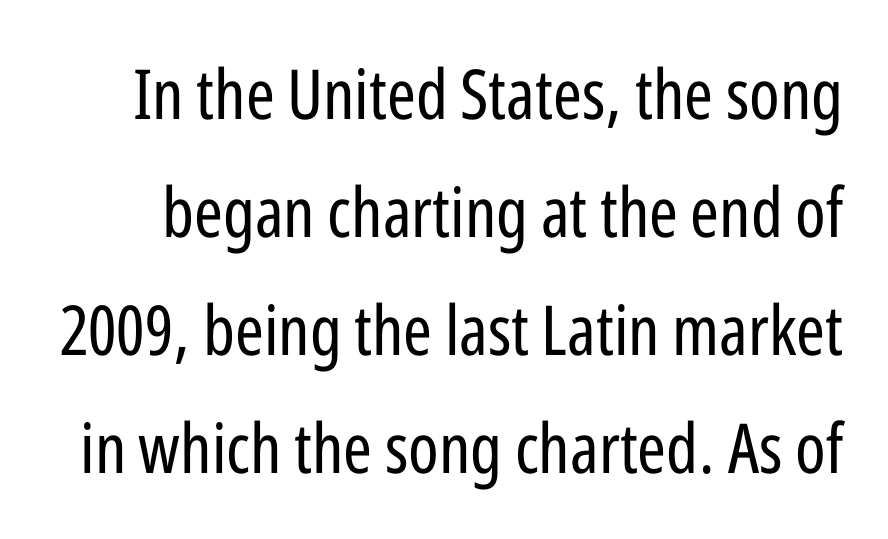
{"serif": "no", "italic": "no", "bold": "no", "weight": "regular", "width": "condensed", "stroke_contrast": "low", "x_height": "medium", "monospaced": "no", "underline": "no", "line_spacing_ratio": 1.71, "letter_spacing": "normal", "letter_spacing_em": 0.0, "glyph_px": 69}
